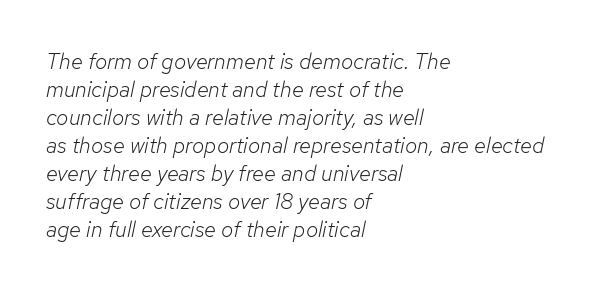
{"italic": "yes", "lean": "right", "slant_degrees": 12, "bold": "no", "underline": "no", "align": "left", "line_spacing": "normal", "line_spacing_ratio": 1.27, "letter_spacing": "normal", "letter_spacing_em": 0.0, "glyph_px": 22}
